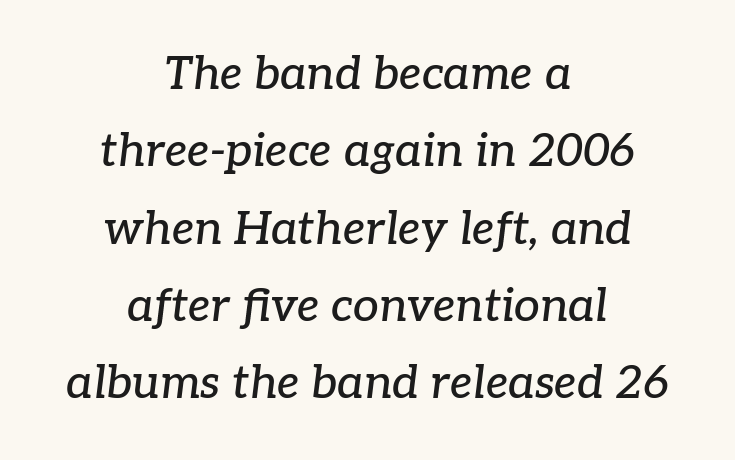
Q: Is the text italic (slanted)? A: Yes, it leans right by about 7 degrees.
Q: Is the typeface a serif or a sans-serif typeface? A: Serif.
Q: Is the text underlined? A: No.
Q: How is the paragraph aligned? A: Centered.
Q: Is the spacing between letters normal or unusually wide? A: Normal.
Q: Is the spacing between lines tight, normal or loose? A: Normal.
Q: Width (condensed, normal, or wide)? A: Normal.
Q: Stroke contrast? A: Low.
Q: x-height? A: Medium.
Q: Monospaced? A: No.
